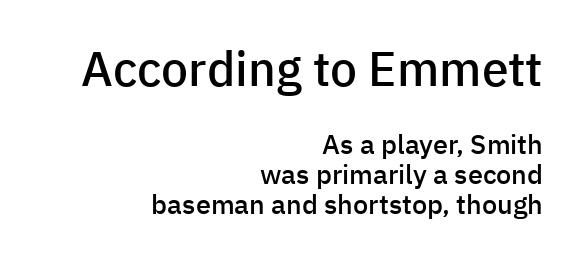
Q: Is the text bold? A: Semi-bold.
Q: Is the text italic (slanted)? A: No, it is upright.
Q: Is the typeface a serif or a sans-serif typeface? A: Sans-serif.
Q: Is the text underlined? A: No.
Q: How is the paragraph aligned? A: Right-aligned.
Q: Is the spacing between letters normal or unusually wide? A: Normal.
Q: Is the spacing between lines tight, normal or loose? A: Tight.
Q: Which block of text is set in a larger size, the first (top) or the second (bottom)? A: The first (top) one.
Q: Width (condensed, normal, or wide)? A: Normal.
Q: Stroke contrast? A: Low.
Q: x-height? A: Medium.
Q: Monospaced? A: No.
